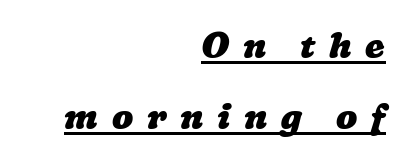
The image shows 35 px heavy, wide type; set right-aligned, loose line spacing (2.02x), unusually wide letter spacing (+0.39 em), underlined; low stroke contrast and a medium x-height.
